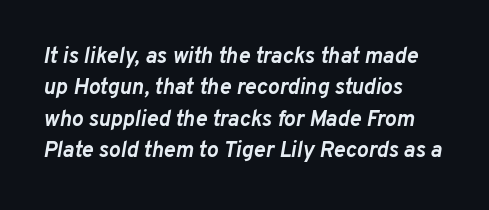
Heavy-handed strokes throughout: this text is bold. An italicized treatment has been applied to the whole sample. The vertical gap from one line to the next is medium. Caption: standard tracking, unaltered. This rendering uses left alignment, leaving the right contour irregular. The gap between lines stays unmarked.
